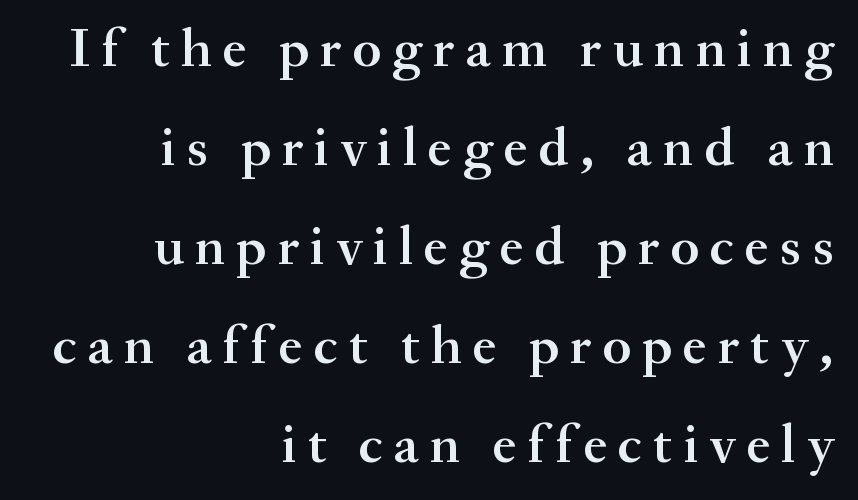
Q: Is the text bold? A: Semi-bold.
Q: Is the text italic (slanted)? A: No, it is upright.
Q: Is the typeface a serif or a sans-serif typeface? A: Serif.
Q: Is the text underlined? A: No.
Q: How is the paragraph aligned? A: Right-aligned.
Q: Is the spacing between letters normal or unusually wide? A: Unusually wide.
Q: Width (condensed, normal, or wide)? A: Normal.
Q: Stroke contrast? A: Medium.
Q: x-height? A: Small.
Q: Monospaced? A: No.
